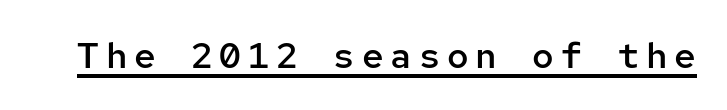
The image shows 36 px semibold sans-serif type, upright, monospaced; set underlined; low stroke contrast and a medium x-height.
